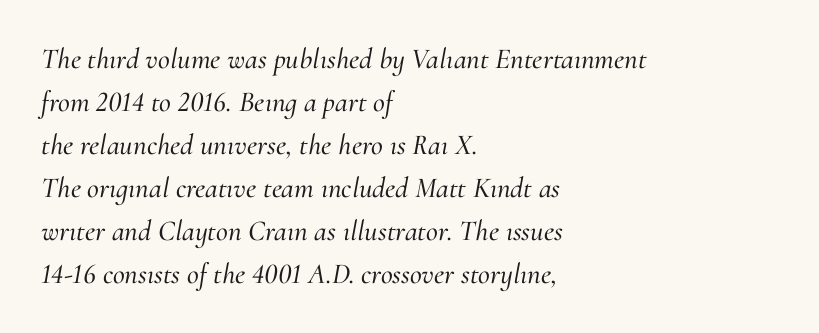
If you drew a line through each stem, it would be angled. Glyph-to-glyph distance matches everyday printed text. You could not count columns in this text — the font is proportionally spaced. If you measured baseline to baseline, you'd find a middling distance. Descenders are the only things crossing below the line. You can tell from the footed stems that serif type was used.
